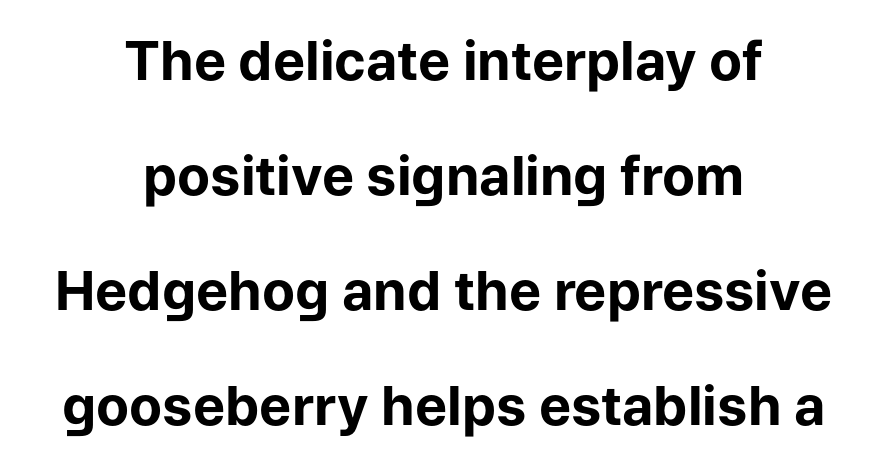
The image shows 54 px bold sans-serif type, upright; set centered, loose line spacing (2.13x), normal letter spacing, not underlined; low stroke contrast and a medium x-height.
